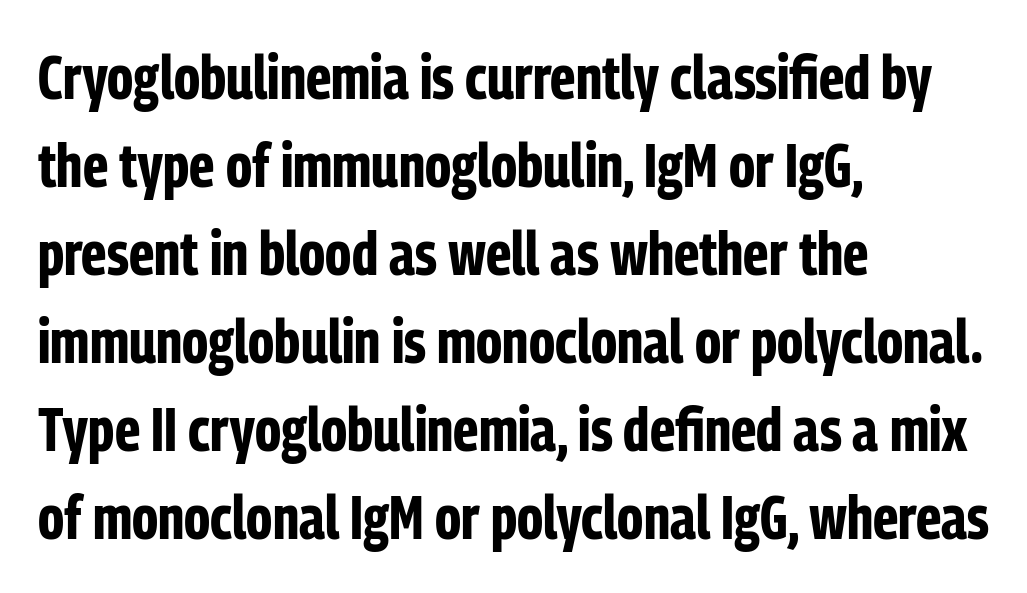
Q: Is the text bold? A: Yes.
Q: Is the text italic (slanted)? A: No, it is upright.
Q: Is the typeface a serif or a sans-serif typeface? A: Sans-serif.
Q: Is the text underlined? A: No.
Q: How is the paragraph aligned? A: Left-aligned.
Q: Is the spacing between letters normal or unusually wide? A: Normal.
Q: Is the spacing between lines tight, normal or loose? A: Normal.
Q: Width (condensed, normal, or wide)? A: Condensed.
Q: Stroke contrast? A: Low.
Q: x-height? A: Medium.
Q: Monospaced? A: No.
